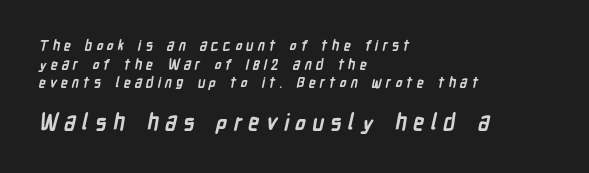
The image shows 22 px bold type; set left-aligned, normal line spacing (1.33x), unusually wide letter spacing (+0.28 em), not underlined; the second (bottom) block is 1.57x larger.
